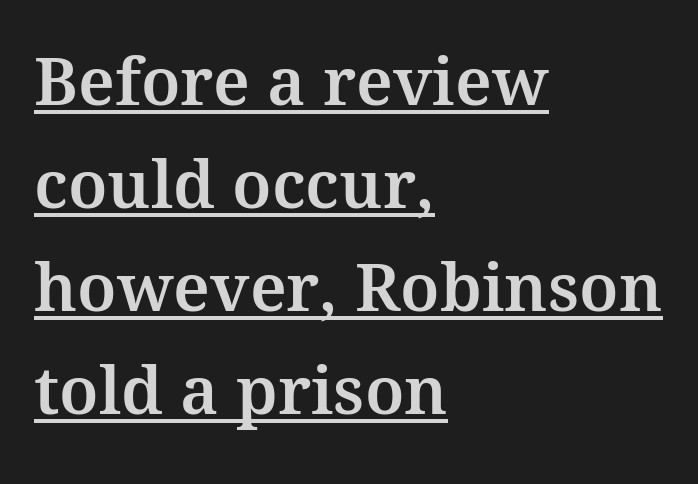
The tracking reads as untouched default to a designer's eye. Descenders here cross a horizontal rule under the line. Does the type have serifs? Yes, each stem ends in a small foot. Upright lettering throughout. Line beginnings align vertically; line endings do not.
